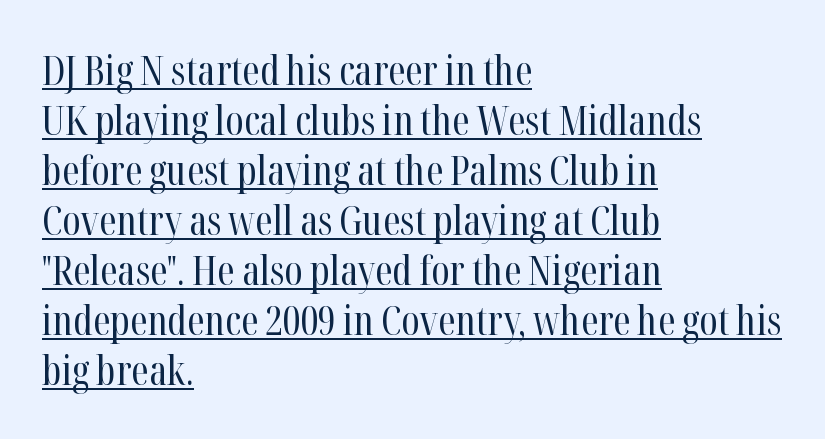
Q: Is the text bold? A: No.
Q: Is the text italic (slanted)? A: No, it is upright.
Q: Is the typeface a serif or a sans-serif typeface? A: Serif.
Q: Is the text underlined? A: Yes.
Q: How is the paragraph aligned? A: Left-aligned.
Q: Is the spacing between letters normal or unusually wide? A: Normal.
Q: Is the spacing between lines tight, normal or loose? A: Normal.
Q: Width (condensed, normal, or wide)? A: Condensed.
Q: Stroke contrast? A: High.
Q: x-height? A: Medium.
Q: Monospaced? A: No.
